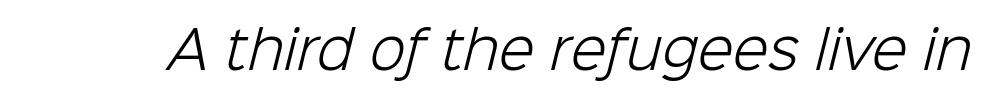
{"serif": "no", "bold": "no", "weight": "light", "width": "normal", "stroke_contrast": "low", "x_height": "medium", "monospaced": "no", "underline": "no", "letter_spacing": "normal", "letter_spacing_em": 0.0, "glyph_px": 52}
